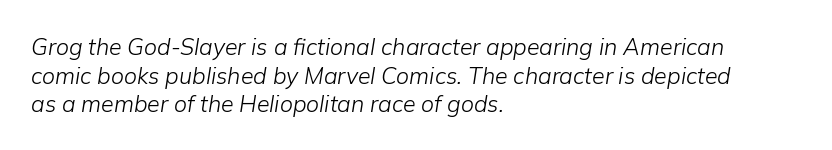
Q: Is the text bold? A: No.
Q: Is the text italic (slanted)? A: Yes, it leans right by about 9 degrees.
Q: Is the text underlined? A: No.
Q: How is the paragraph aligned? A: Left-aligned.
Q: Is the spacing between letters normal or unusually wide? A: Normal.
